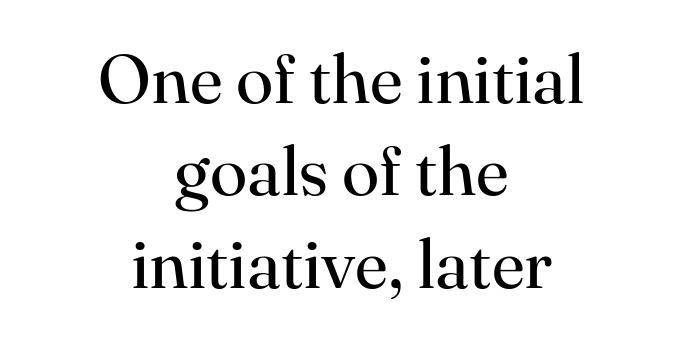
Q: Is the text bold? A: No.
Q: Is the text italic (slanted)? A: No, it is upright.
Q: Is the typeface a serif or a sans-serif typeface? A: Serif.
Q: Is the text underlined? A: No.
Q: How is the paragraph aligned? A: Centered.
Q: Is the spacing between letters normal or unusually wide? A: Normal.
Q: Is the spacing between lines tight, normal or loose? A: Normal.
Q: Width (condensed, normal, or wide)? A: Normal.
Q: Stroke contrast? A: High.
Q: x-height? A: Small.
Q: Monospaced? A: No.
